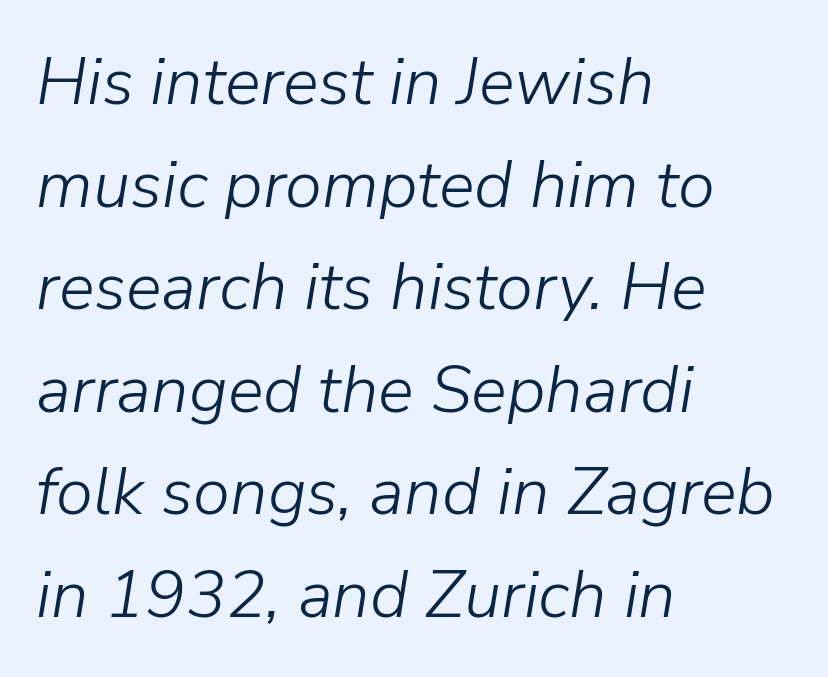
The image shows 67 px light type, italic (leaning right); set left-aligned, normal line spacing (1.53x), normal letter spacing, not underlined; low stroke contrast and a medium x-height.
